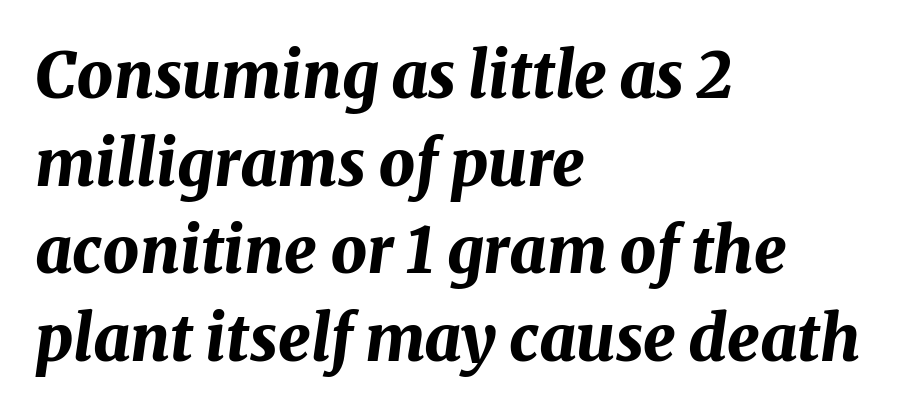
Q: Is the text bold? A: Yes.
Q: Is the text italic (slanted)? A: Yes, it leans right by about 8 degrees.
Q: Is the text underlined? A: No.
Q: How is the paragraph aligned? A: Left-aligned.
Q: Is the spacing between letters normal or unusually wide? A: Normal.
Q: Is the spacing between lines tight, normal or loose? A: Normal.
Q: Width (condensed, normal, or wide)? A: Normal.
Q: Stroke contrast? A: Medium.
Q: x-height? A: Medium.
Q: Monospaced? A: No.
